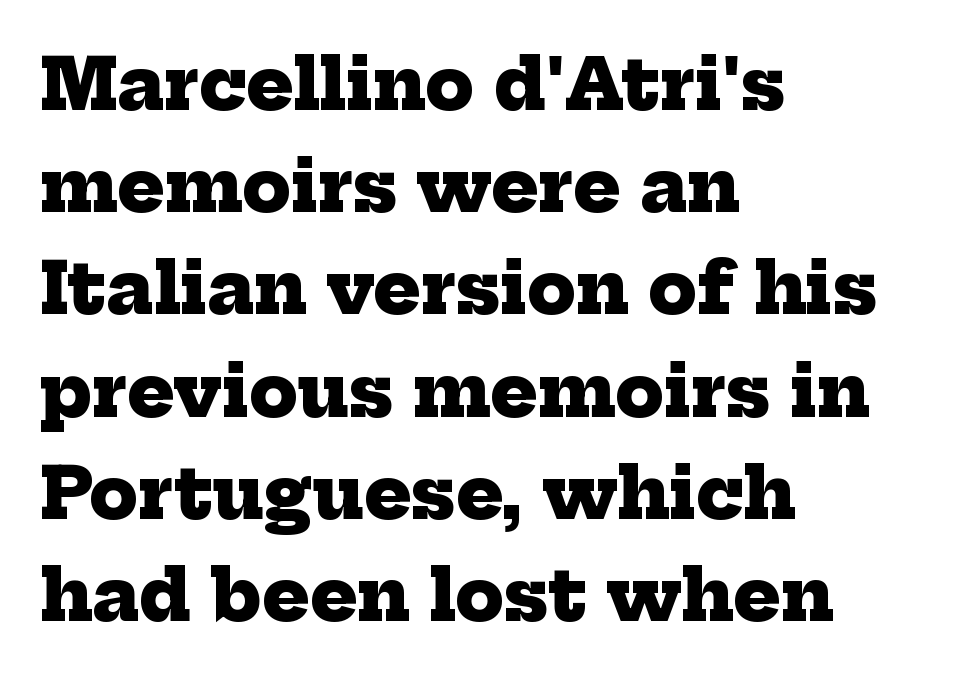
{"serif": "yes", "bold": "yes", "weight": "heavy", "width": "normal", "stroke_contrast": "low", "x_height": "medium", "monospaced": "no", "underline": "no", "align": "left", "line_spacing": "normal", "line_spacing_ratio": 1.46, "letter_spacing": "normal", "letter_spacing_em": 0.0, "glyph_px": 70}
